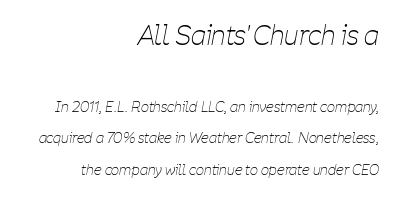
Leftover space on each line is placed entirely before the opening word. A clean baseline with only descenders dipping below it. Does extra space separate the letters? No, they use regular spacing. Letters have the restrained weight of plain body copy at most. There's an unmistakable incline to the writing here. The letters in the upper block stand taller than those in the block below.
